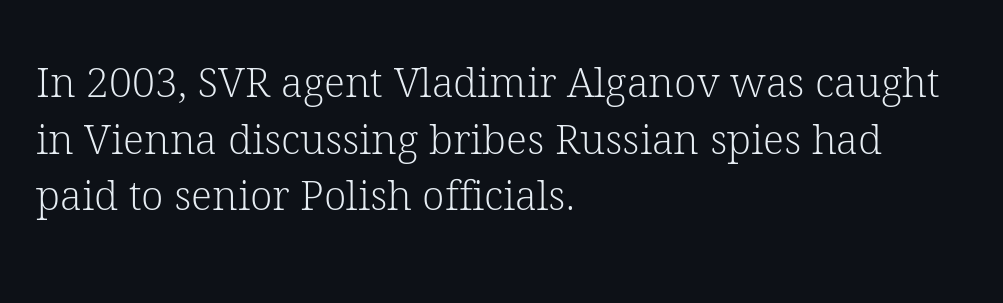
Q: Is the text bold? A: No.
Q: Is the text italic (slanted)? A: No, it is upright.
Q: Is the typeface a serif or a sans-serif typeface? A: Serif.
Q: Is the text underlined? A: No.
Q: How is the paragraph aligned? A: Left-aligned.
Q: Is the spacing between letters normal or unusually wide? A: Normal.
Q: Is the spacing between lines tight, normal or loose? A: Normal.
Q: Width (condensed, normal, or wide)? A: Normal.
Q: Stroke contrast? A: Low.
Q: x-height? A: Medium.
Q: Monospaced? A: No.
